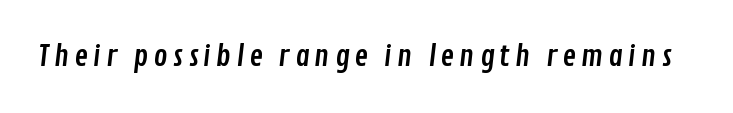
The image shows 29 px condensed sans-serif type; set not underlined; low stroke contrast and a medium x-height.
